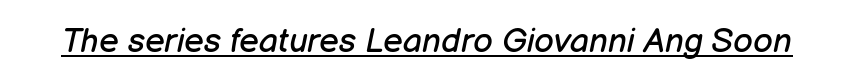
{"italic": "yes", "lean": "right", "slant_degrees": 12, "bold": "no", "weight": "regular", "width": "normal", "stroke_contrast": "low", "x_height": "medium", "monospaced": "no", "underline": "yes", "letter_spacing": "normal", "letter_spacing_em": 0.0, "glyph_px": 34}
